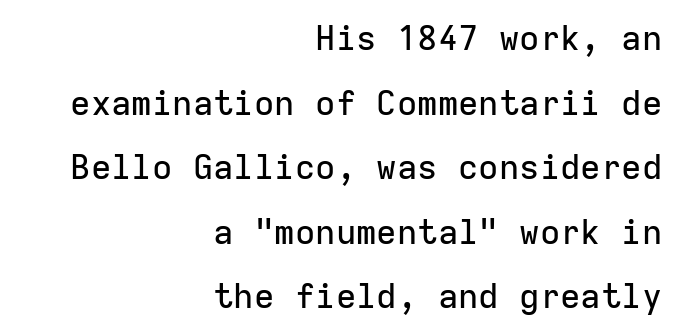
The image shows 34 px sans-serif type, upright, monospaced; set right-aligned, loose line spacing (1.9x), normal letter spacing, not underlined; low stroke contrast and a medium x-height.
